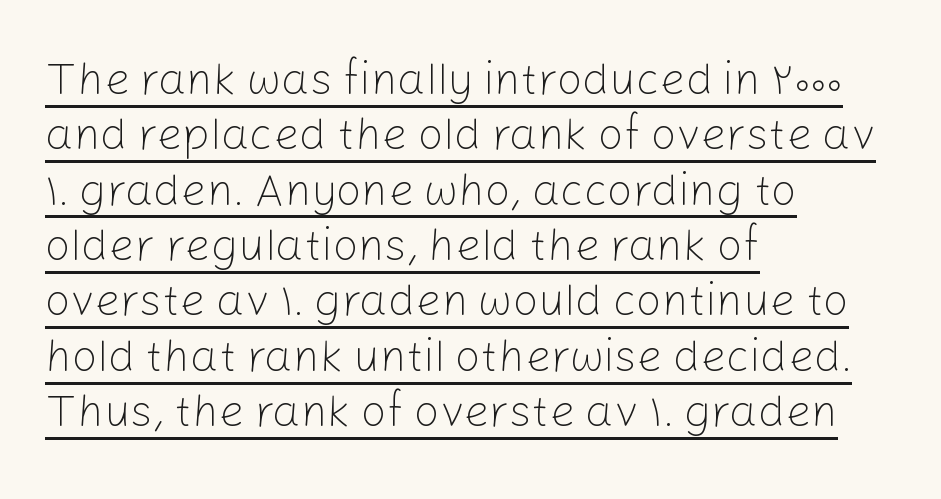
Q: Is the text bold? A: No.
Q: Is the text italic (slanted)? A: No, it is upright.
Q: Is the typeface a serif or a sans-serif typeface? A: Sans-serif.
Q: Is the text underlined? A: Yes.
Q: How is the paragraph aligned? A: Left-aligned.
Q: Is the spacing between letters normal or unusually wide? A: Normal.
Q: Width (condensed, normal, or wide)? A: Normal.
Q: Stroke contrast? A: Low.
Q: x-height? A: Medium.
Q: Monospaced? A: No.
